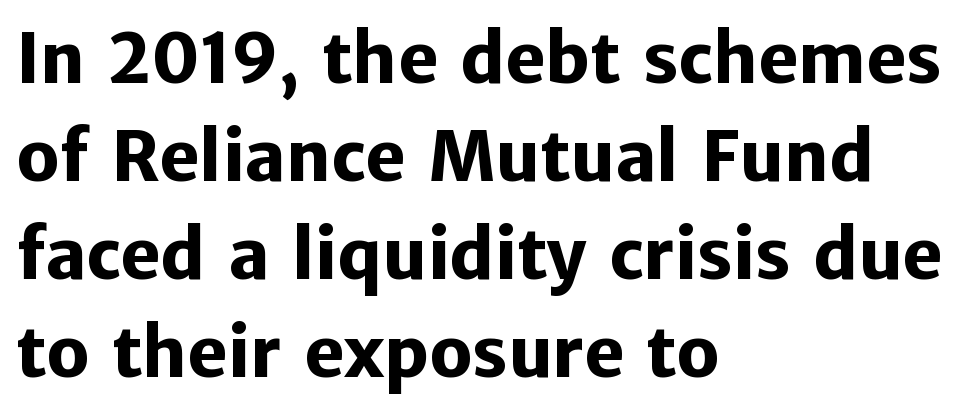
The image shows 68 px heavy sans-serif type, upright; set left-aligned, normal line spacing (1.44x), normal letter spacing, not underlined; low stroke contrast and a medium x-height.
